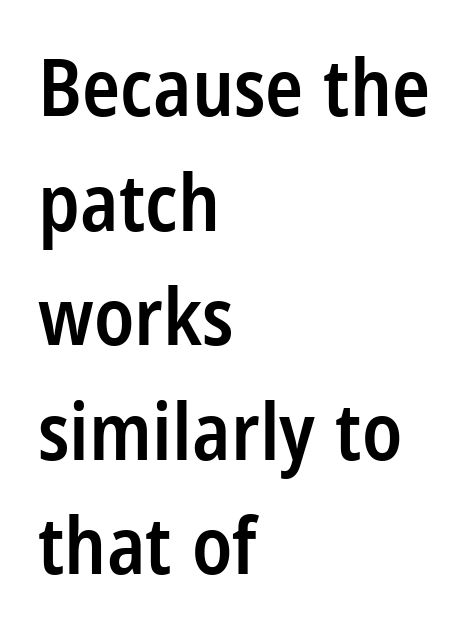
{"serif": "no", "italic": "no", "bold": "semi", "weight": "semibold", "width": "condensed", "stroke_contrast": "low", "x_height": "large", "monospaced": "no", "underline": "no", "align": "left", "line_spacing": "normal", "line_spacing_ratio": 1.45, "letter_spacing": "normal", "letter_spacing_em": 0.0, "glyph_px": 79}
